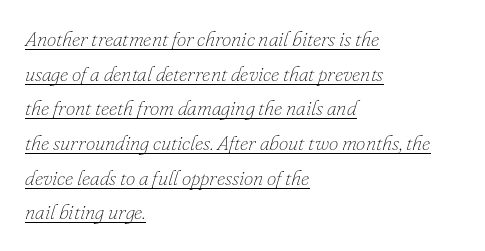
Q: Is the text bold? A: No.
Q: Is the text italic (slanted)? A: Yes, it leans right by about 16 degrees.
Q: Is the text underlined? A: Yes.
Q: How is the paragraph aligned? A: Left-aligned.
Q: Is the spacing between letters normal or unusually wide? A: Normal.
Q: Is the spacing between lines tight, normal or loose? A: Normal.
